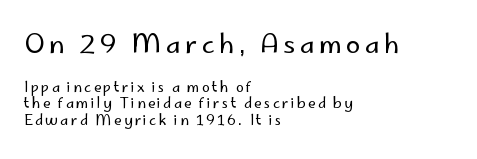
Each line starts at the same left margin while the right side varies. Descenders are the only things crossing below the line. Typesetter's note — upper block bumped up in size, lower block left smaller. The lettering holds an erect, upright posture throughout. Compared with a typical body face, this is equally light or lighter still.
